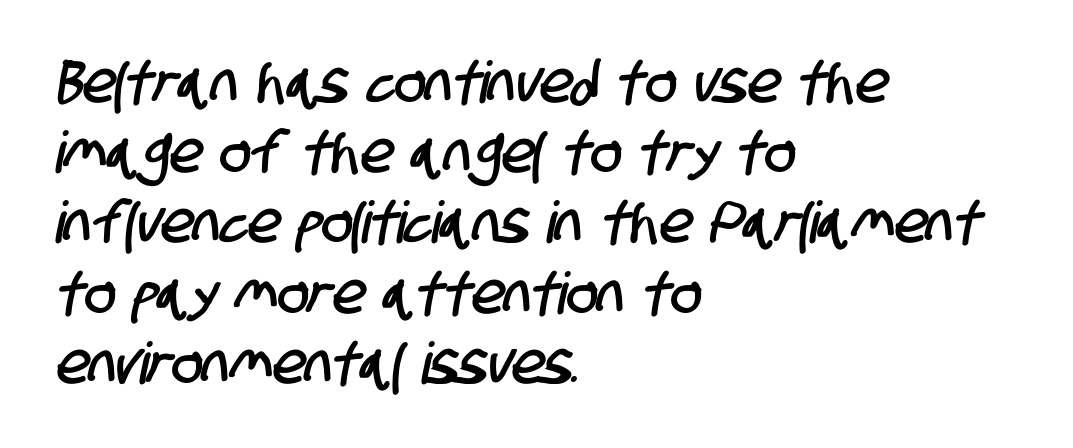
Q: Is the typeface a serif or a sans-serif typeface? A: Sans-serif.
Q: Is the text underlined? A: No.
Q: How is the paragraph aligned? A: Left-aligned.
Q: Is the spacing between letters normal or unusually wide? A: Normal.
Q: Width (condensed, normal, or wide)? A: Condensed.
Q: Stroke contrast? A: Low.
Q: x-height? A: Large.
Q: Monospaced? A: No.
